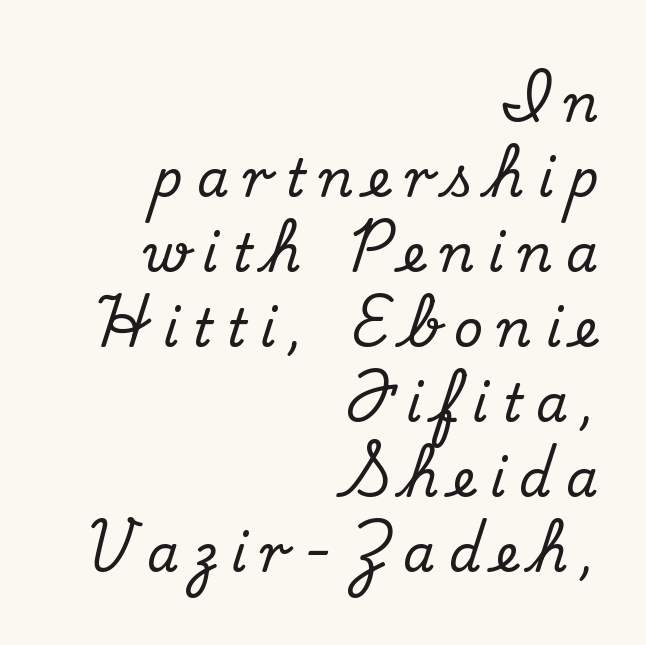
Q: Is the text italic (slanted)? A: Yes.
Q: Is the typeface a serif or a sans-serif typeface? A: Serif.
Q: Is the text underlined? A: No.
Q: How is the paragraph aligned? A: Right-aligned.
Q: Is the spacing between letters normal or unusually wide? A: Unusually wide.
Q: Is the spacing between lines tight, normal or loose? A: Normal.
Q: Width (condensed, normal, or wide)? A: Normal.
Q: Stroke contrast? A: Medium.
Q: x-height? A: Small.
Q: Monospaced? A: No.
